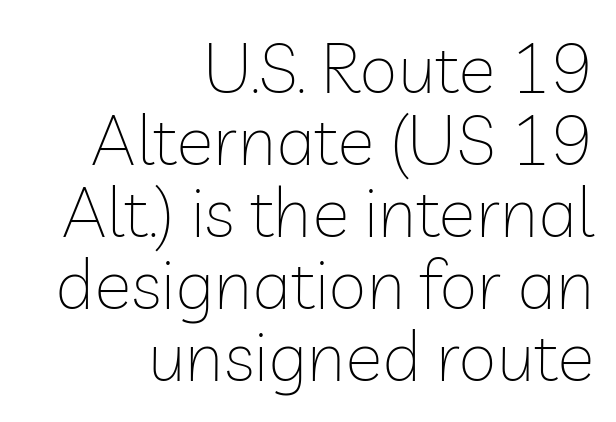
Q: Is the text bold? A: No.
Q: Is the text italic (slanted)? A: No, it is upright.
Q: Is the typeface a serif or a sans-serif typeface? A: Sans-serif.
Q: Is the text underlined? A: No.
Q: How is the paragraph aligned? A: Right-aligned.
Q: Is the spacing between letters normal or unusually wide? A: Normal.
Q: Is the spacing between lines tight, normal or loose? A: Tight.
Q: Width (condensed, normal, or wide)? A: Normal.
Q: Stroke contrast? A: Low.
Q: x-height? A: Medium.
Q: Monospaced? A: No.
